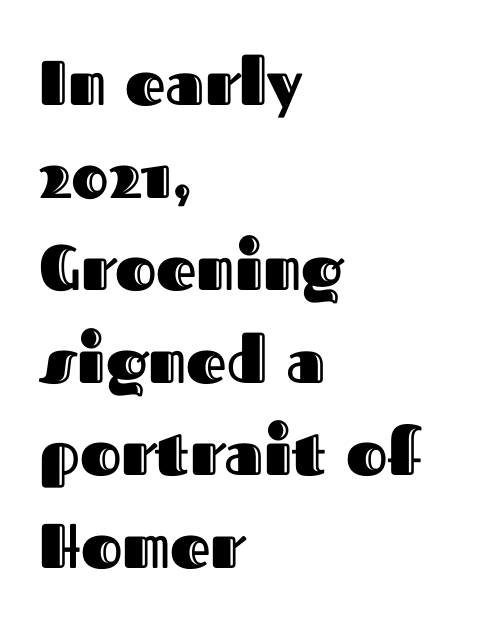
{"italic": "no", "width": "normal", "x_height": "medium", "monospaced": "no", "underline": "no", "align": "left", "line_spacing": "normal", "line_spacing_ratio": 1.47, "letter_spacing": "normal", "letter_spacing_em": 0.0, "glyph_px": 63}
